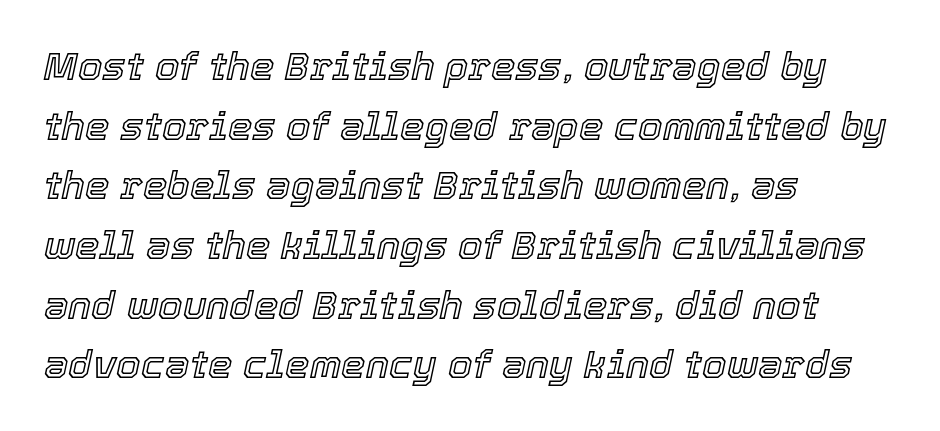
Quick note: italic. Whoever set this chose a conventional vertical rhythm. A typesetter would call this proportional, since set widths differ per character. Compared with typical body copy, the letter spacing here is the same. Glance below the letters and you will spot only blank space. Line starts are locked; line ends wander.
